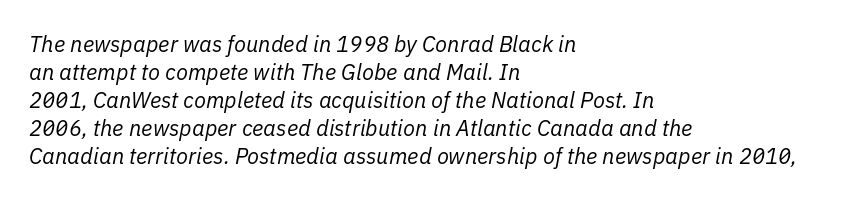
The image shows 22 px text type, italic (leaning right); set left-aligned, normal line spacing (1.27x), normal letter spacing, not underlined.
